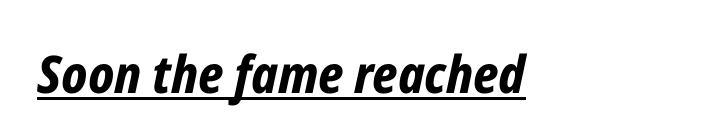
The image shows 52 px bold, condensed type, italic (leaning right); set normal letter spacing, underlined; low stroke contrast and a medium x-height.
